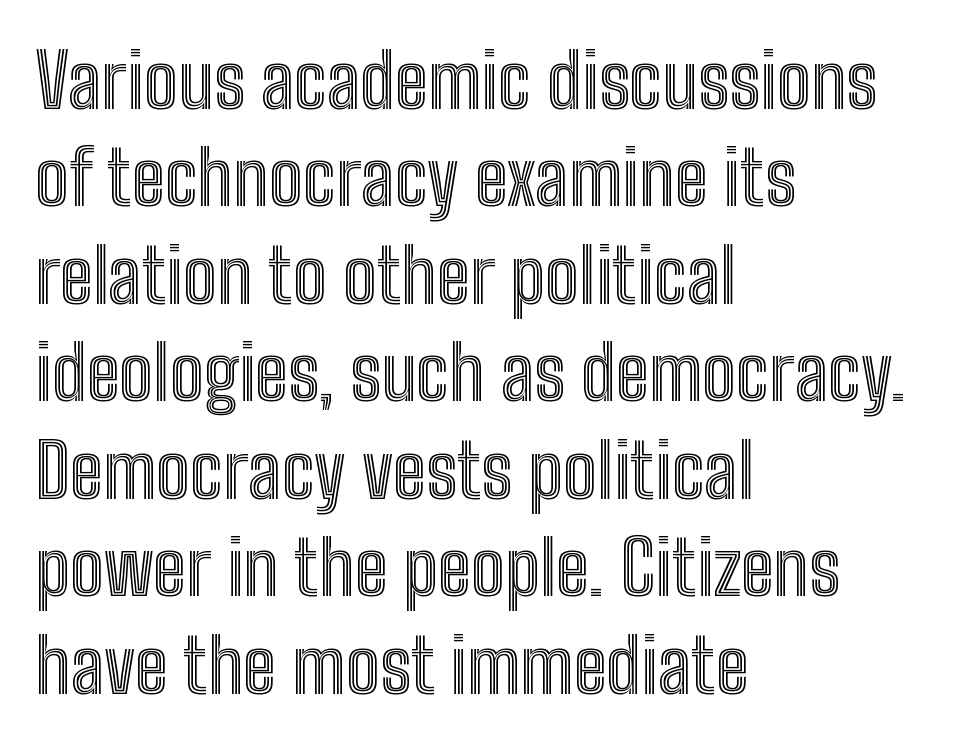
{"italic": "no", "width": "condensed", "x_height": "medium", "monospaced": "no", "underline": "no", "align": "left", "line_spacing": "normal", "line_spacing_ratio": 1.3, "letter_spacing": "normal", "letter_spacing_em": 0.0, "glyph_px": 75}
